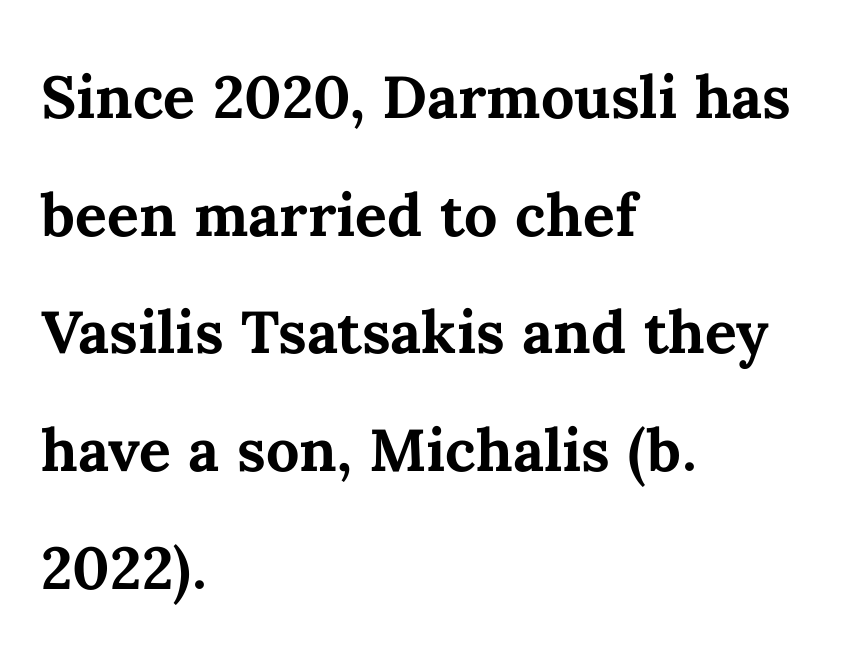
{"italic": "no", "bold": "yes", "weight": "semibold", "width": "normal", "stroke_contrast": "medium", "x_height": "medium", "monospaced": "no", "underline": "no", "align": "left", "line_spacing": "normal", "line_spacing_ratio": 1.49, "letter_spacing": "normal", "letter_spacing_em": 0.0, "glyph_px": 79}
